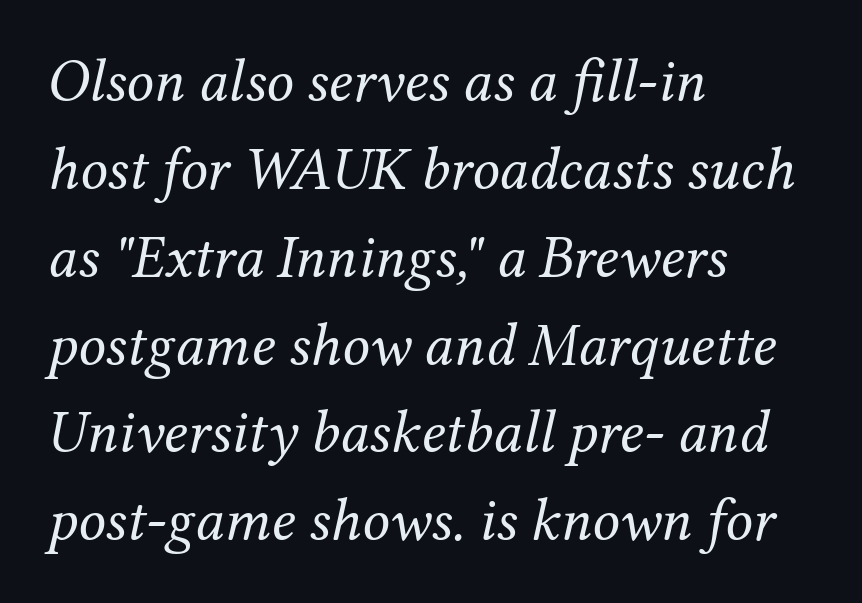
The weight tops out at a normal text grade. Type style note: has serifs. The gaps between neighbouring characters are ordinary and unremarkable. All the whitespace from short lines collects on the right.
